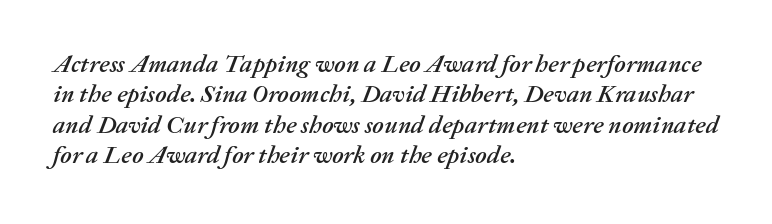
{"italic": "yes", "lean": "right", "slant_degrees": 20, "underline": "no", "align": "left", "line_spacing_ratio": 1.22, "letter_spacing": "normal", "letter_spacing_em": 0.0, "glyph_px": 25}
